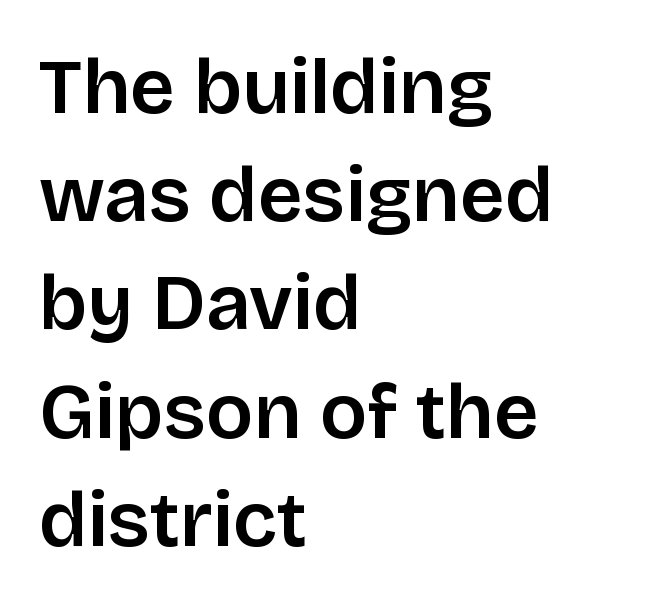
Q: Is the text bold? A: Semi-bold.
Q: Is the text italic (slanted)? A: No, it is upright.
Q: Is the typeface a serif or a sans-serif typeface? A: Sans-serif.
Q: Is the text underlined? A: No.
Q: How is the paragraph aligned? A: Left-aligned.
Q: Is the spacing between letters normal or unusually wide? A: Normal.
Q: Is the spacing between lines tight, normal or loose? A: Normal.
Q: Width (condensed, normal, or wide)? A: Normal.
Q: Stroke contrast? A: Low.
Q: x-height? A: Large.
Q: Monospaced? A: No.
